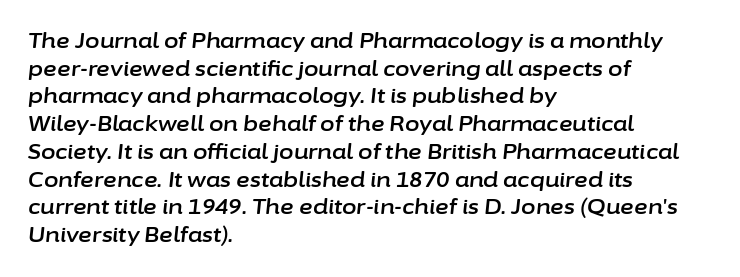
A typesetter would call this leading conventional body-copy spacing. There is no visible air inserted between adjacent glyphs. The passage shown leans; its letterforms are oblique. The text block is weighted toward the left margin, trailing off unevenly rightward. The space directly below the letters is spotless.
